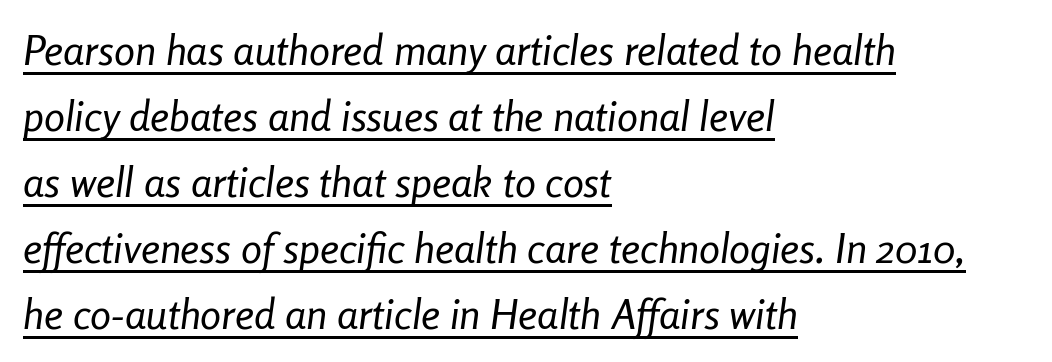
{"italic": "yes", "lean": "right", "slant_degrees": 8, "bold": "no", "weight": "regular", "width": "condensed", "stroke_contrast": "low", "x_height": "medium", "monospaced": "no", "underline": "yes", "align": "left", "line_spacing": "normal", "line_spacing_ratio": 1.57, "letter_spacing": "normal", "letter_spacing_em": 0.0, "glyph_px": 42}
